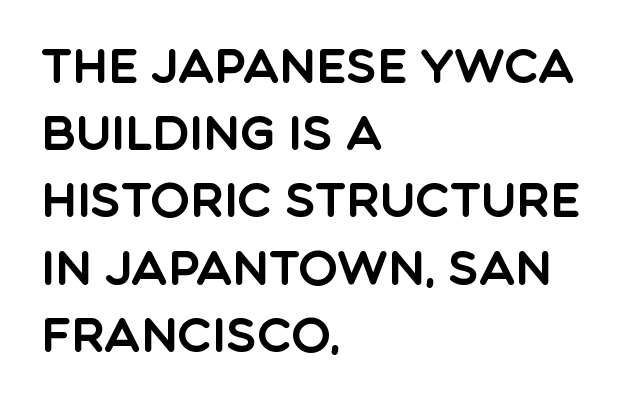
Q: Is the text italic (slanted)? A: No, it is upright.
Q: Is the typeface a serif or a sans-serif typeface? A: Sans-serif.
Q: Is the text underlined? A: No.
Q: How is the paragraph aligned? A: Left-aligned.
Q: Is the spacing between letters normal or unusually wide? A: Normal.
Q: Is the spacing between lines tight, normal or loose? A: Normal.
Q: Width (condensed, normal, or wide)? A: Normal.
Q: x-height? A: Large.
Q: Monospaced? A: No.
